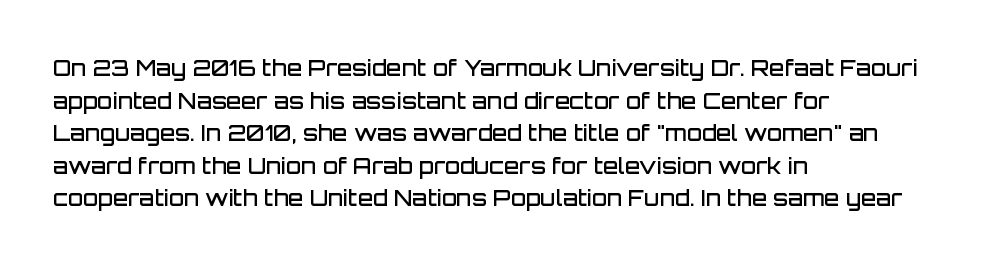
{"italic": "no", "bold": "semi", "underline": "no", "align": "left", "line_spacing": "normal", "line_spacing_ratio": 1.48, "letter_spacing": "normal", "letter_spacing_em": 0.0, "glyph_px": 22}
